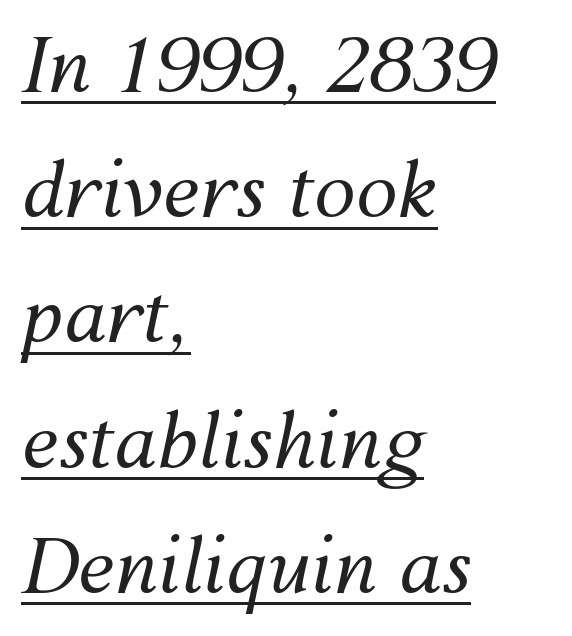
Q: Is the text bold? A: No.
Q: Is the text italic (slanted)? A: Yes, it leans right by about 12 degrees.
Q: Is the text underlined? A: Yes.
Q: How is the paragraph aligned? A: Left-aligned.
Q: Is the spacing between letters normal or unusually wide? A: Normal.
Q: Is the spacing between lines tight, normal or loose? A: Normal.
Q: Width (condensed, normal, or wide)? A: Normal.
Q: Stroke contrast? A: Medium.
Q: x-height? A: Medium.
Q: Monospaced? A: No.
